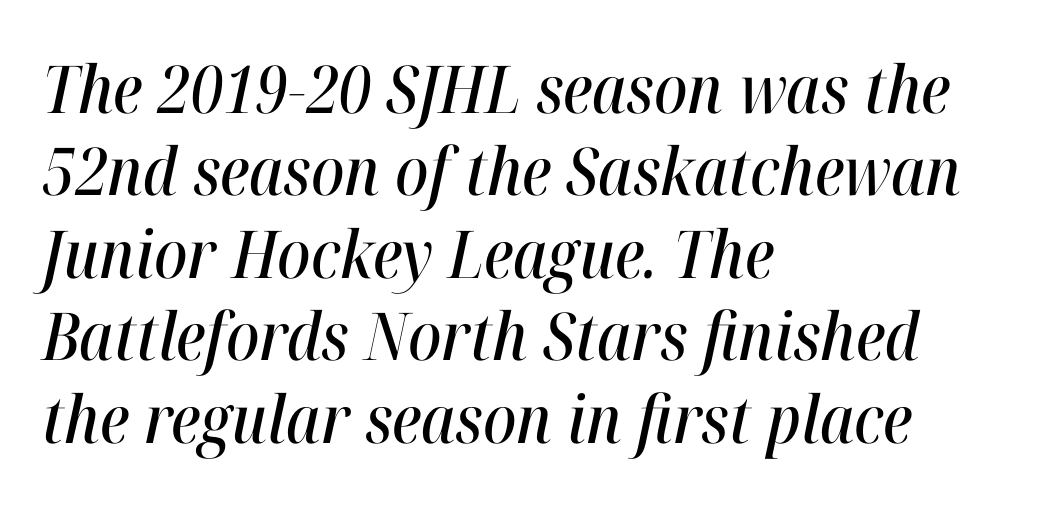
{"italic": "yes", "lean": "right", "slant_degrees": 12, "width": "condensed", "stroke_contrast": "high", "x_height": "medium", "monospaced": "no", "underline": "no", "align": "left", "line_spacing": "normal", "line_spacing_ratio": 1.25, "letter_spacing": "normal", "letter_spacing_em": 0.0, "glyph_px": 66}
